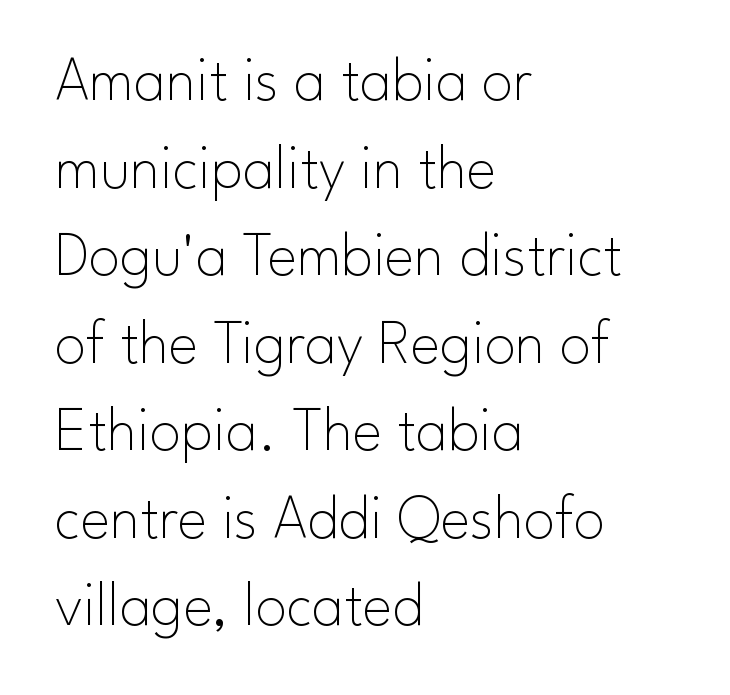
{"serif": "no", "italic": "no", "bold": "no", "weight": "thin", "width": "normal", "stroke_contrast": "low", "x_height": "small", "monospaced": "no", "underline": "no", "align": "left", "line_spacing": "normal", "line_spacing_ratio": 1.39, "letter_spacing": "normal", "letter_spacing_em": 0.0, "glyph_px": 63}
